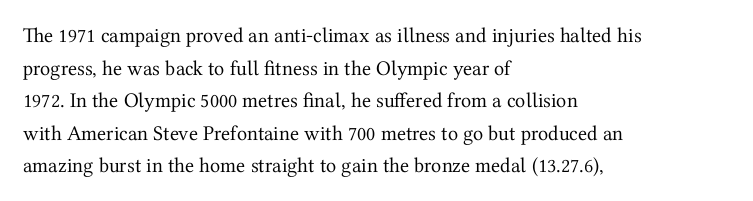
The axis of the letterforms is exactly vertical. Here the glyphs are tracked normally, forming tight word shapes. Descenders hang freely into open space. Line beginnings align vertically; line endings do not. The rows are spaced the way most documents space them.
